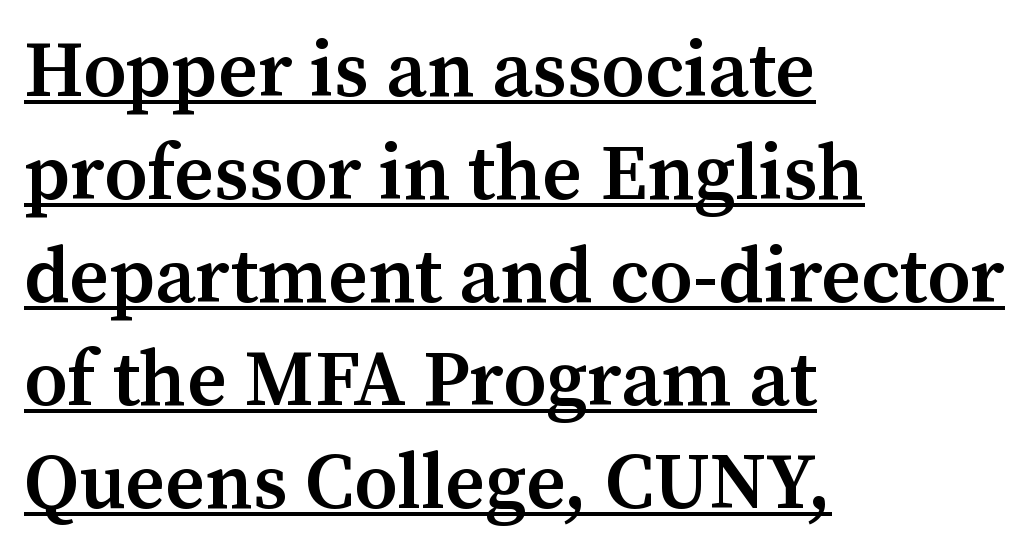
{"serif": "yes", "italic": "no", "bold": "semi", "weight": "semibold", "width": "normal", "stroke_contrast": "medium", "x_height": "medium", "monospaced": "no", "underline": "yes", "align": "left", "line_spacing": "normal", "line_spacing_ratio": 1.32, "letter_spacing": "normal", "letter_spacing_em": 0.0, "glyph_px": 78}
